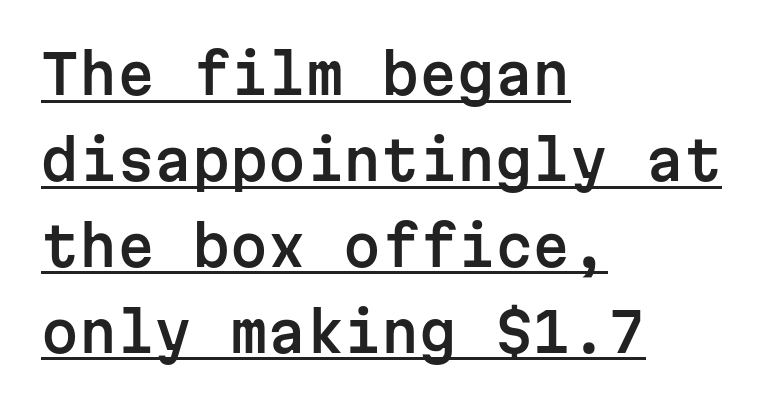
Glance below the letters and you will spot a drawn line. The gaps between neighbouring characters are ordinary and unremarkable. Check where the strokes stop: nothing finishes them off — pure sans. You could count columns in this text — the font is strictly monospaced. The rows are spaced the way most documents space them.
